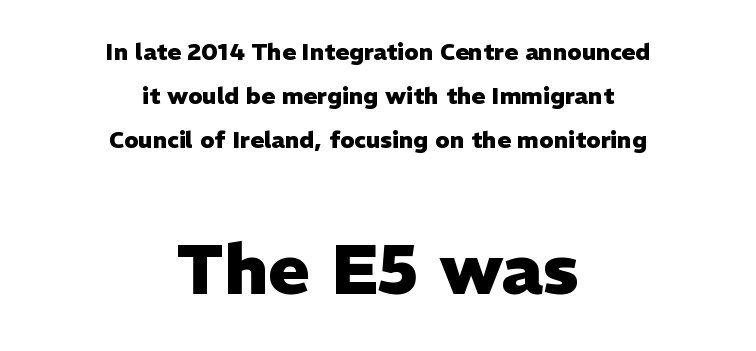
{"serif": "no", "italic": "no", "bold": "yes", "weight": "heavy", "width": "normal", "stroke_contrast": "low", "x_height": "medium", "monospaced": "no", "underline": "no", "align": "center", "line_spacing": "loose", "line_spacing_ratio": 1.92, "letter_spacing": "normal", "letter_spacing_em": 0.0, "larger_block": "second", "size_ratio": 3.04, "glyph_px": 70}
